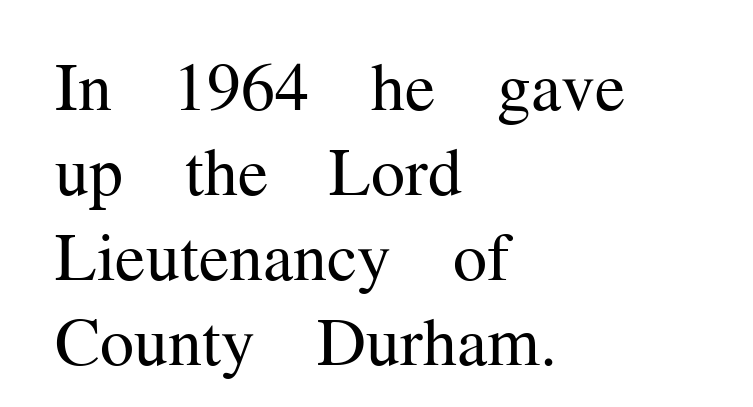
{"serif": "yes", "italic": "no", "bold": "no", "weight": "regular", "width": "normal", "stroke_contrast": "medium", "x_height": "medium", "monospaced": "no", "underline": "no", "align": "left", "line_spacing": "normal", "line_spacing_ratio": 1.25, "letter_spacing": "normal", "letter_spacing_em": 0.0, "glyph_px": 68}
